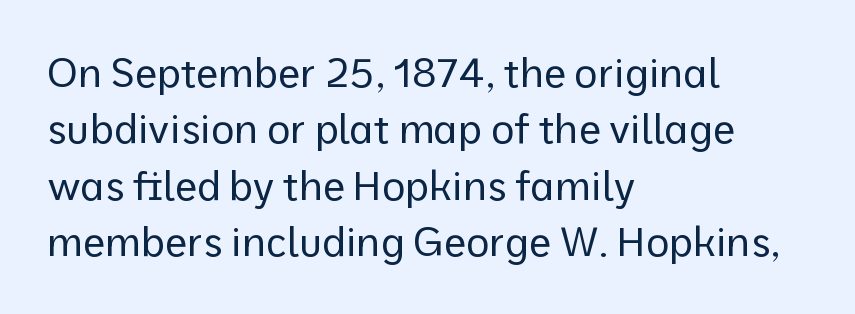
The image shows 40 px regular-weight sans-serif type, upright; set left-aligned, normal line spacing (1.41x), normal letter spacing, not underlined; low stroke contrast and a medium x-height.
